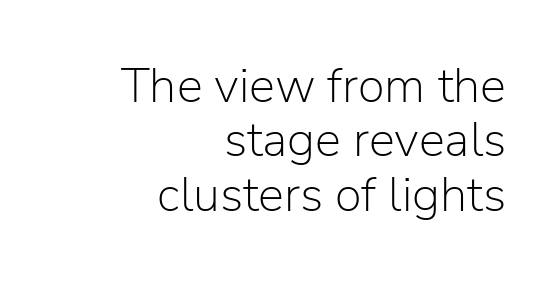
Q: Is the text bold? A: No.
Q: Is the text italic (slanted)? A: No, it is upright.
Q: Is the typeface a serif or a sans-serif typeface? A: Sans-serif.
Q: Is the text underlined? A: No.
Q: How is the paragraph aligned? A: Right-aligned.
Q: Is the spacing between letters normal or unusually wide? A: Normal.
Q: Is the spacing between lines tight, normal or loose? A: Tight.
Q: Width (condensed, normal, or wide)? A: Normal.
Q: Stroke contrast? A: Low.
Q: x-height? A: Medium.
Q: Monospaced? A: No.
